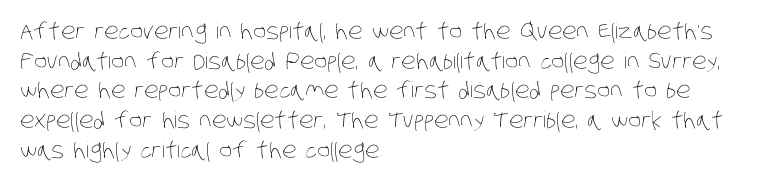
Decoration check: the copy has no underline. No letter is thick-stroked: the sample isn't bold. What's the leading like? Ordinary, nothing unusual. The ragged edge is on the right, which tells us the setting is flush left. Compared with typical body copy, the letter spacing here is the same.
